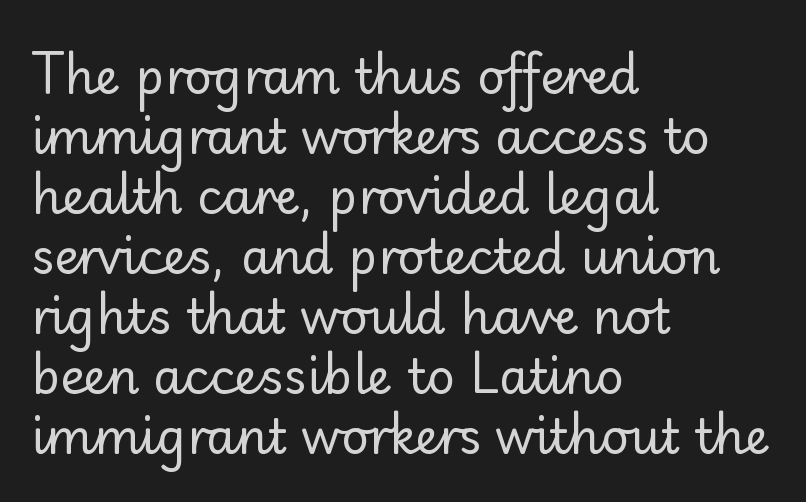
Q: Is the text bold? A: No.
Q: Is the text italic (slanted)? A: No, it is upright.
Q: Is the typeface a serif or a sans-serif typeface? A: Sans-serif.
Q: Is the text underlined? A: No.
Q: How is the paragraph aligned? A: Left-aligned.
Q: Is the spacing between letters normal or unusually wide? A: Normal.
Q: Is the spacing between lines tight, normal or loose? A: Normal.
Q: Width (condensed, normal, or wide)? A: Normal.
Q: Stroke contrast? A: Low.
Q: x-height? A: Small.
Q: Monospaced? A: No.
